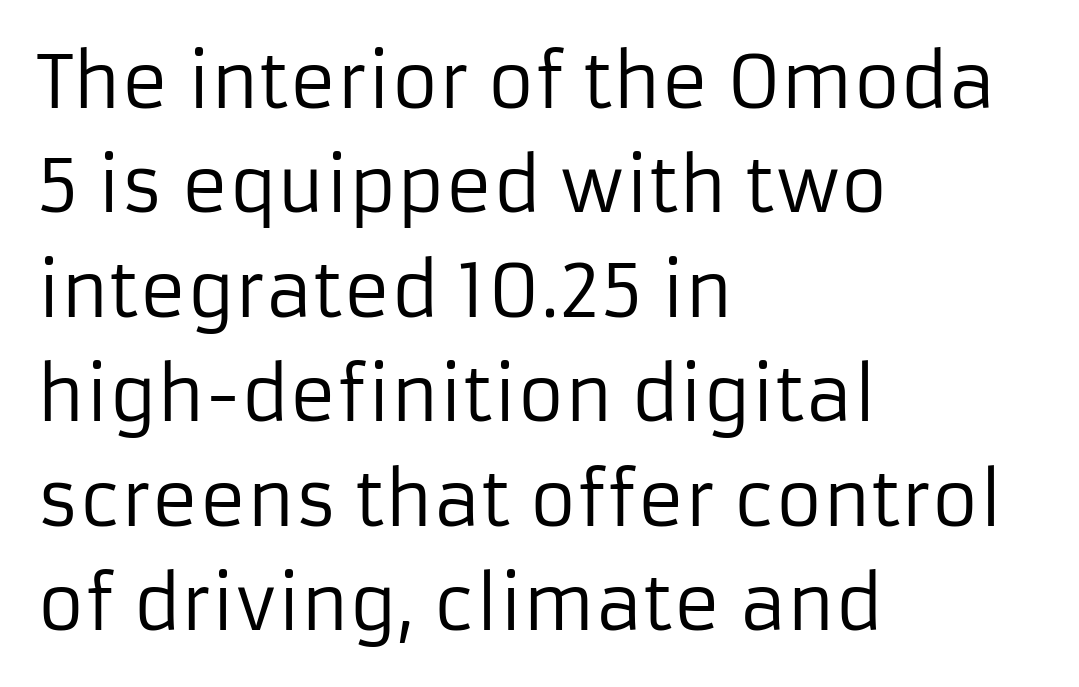
{"serif": "no", "italic": "no", "bold": "no", "weight": "regular", "width": "normal", "stroke_contrast": "low", "x_height": "medium", "monospaced": "no", "underline": "no", "align": "left", "line_spacing": "normal", "line_spacing_ratio": 1.45, "letter_spacing": "normal", "letter_spacing_em": 0.0, "glyph_px": 72}
